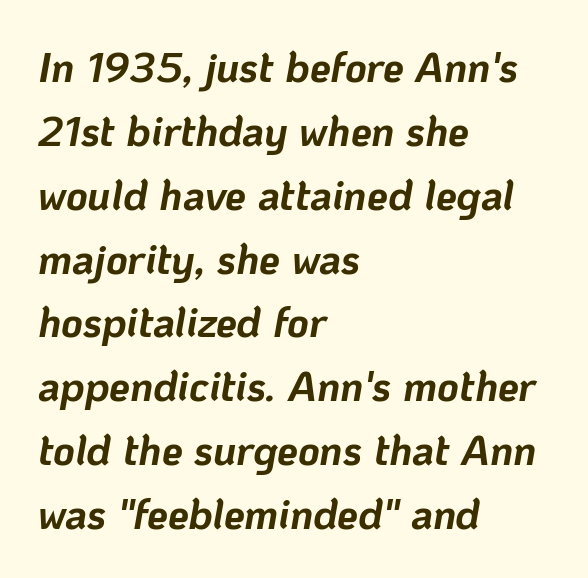
{"italic": "yes", "lean": "right", "slant_degrees": 10, "bold": "yes", "weight": "bold", "width": "normal", "stroke_contrast": "low", "x_height": "medium", "monospaced": "no", "underline": "no", "align": "left", "line_spacing": "normal", "line_spacing_ratio": 1.52, "letter_spacing": "normal", "letter_spacing_em": 0.0, "glyph_px": 42}
